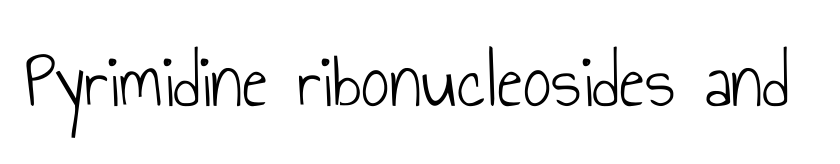
The image shows 79 px light, condensed sans-serif type, upright; set normal letter spacing, not underlined; low stroke contrast and a small x-height.
